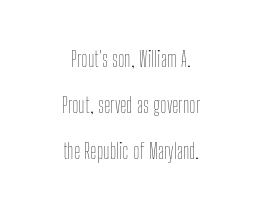
Q: Is the text bold? A: No.
Q: Is the text italic (slanted)? A: No, it is upright.
Q: Is the text underlined? A: No.
Q: How is the paragraph aligned? A: Centered.
Q: Is the spacing between letters normal or unusually wide? A: Normal.
Q: Is the spacing between lines tight, normal or loose? A: Loose.
